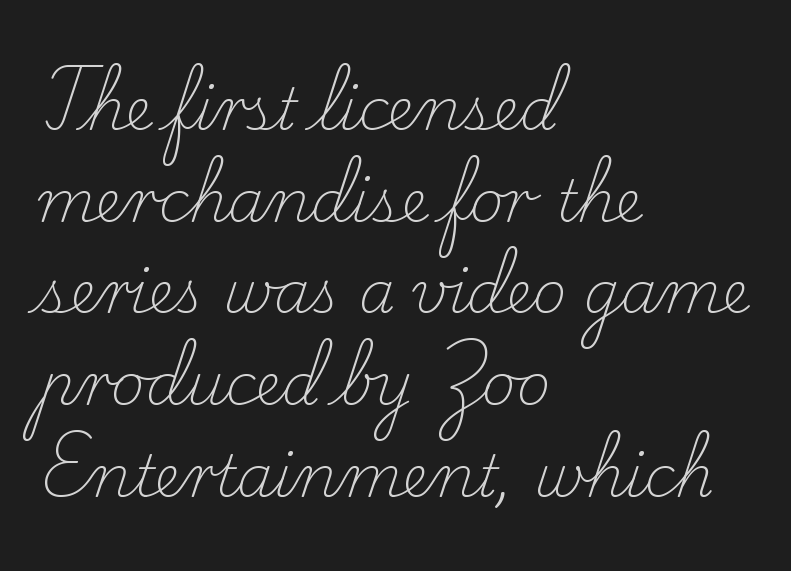
Here the designer chose a conventional face with non-uniform glyph widths. Reading down the column, the eye jumps a familiar distance to each next line. This is serif lettering, the kind often seen in printed books. Stem width sits at or under what a default text font uses. This rendering uses left alignment, leaving the right contour irregular.
